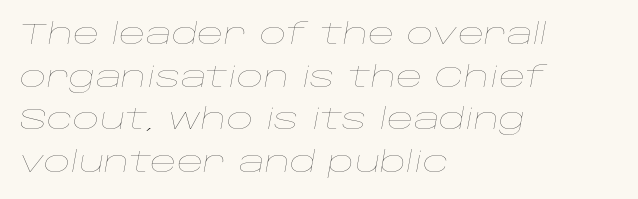
The image shows 29 px thin, wide type, italic (leaning right); set left-aligned, normal line spacing (1.47x), normal letter spacing, not underlined; low stroke contrast and a large x-height.
